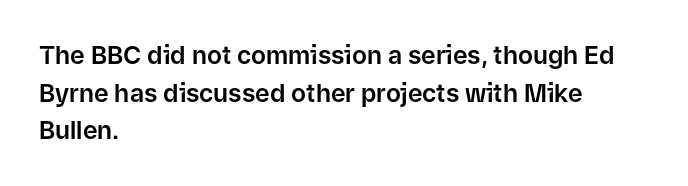
The image shows 25 px text type, upright; set left-aligned, normal line spacing (1.51x), normal letter spacing, not underlined.
